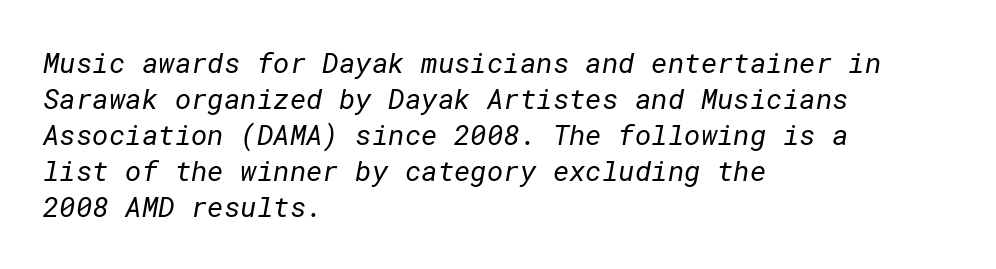
Line beginnings align vertically; line endings do not. Unmarked baselines from the first word to the last. The face used here is a sans, in the tradition of grotesques and geometrics. No letter is thick-stroked: the sample isn't bold. Compared with typical body copy, the letter spacing here is the same.
